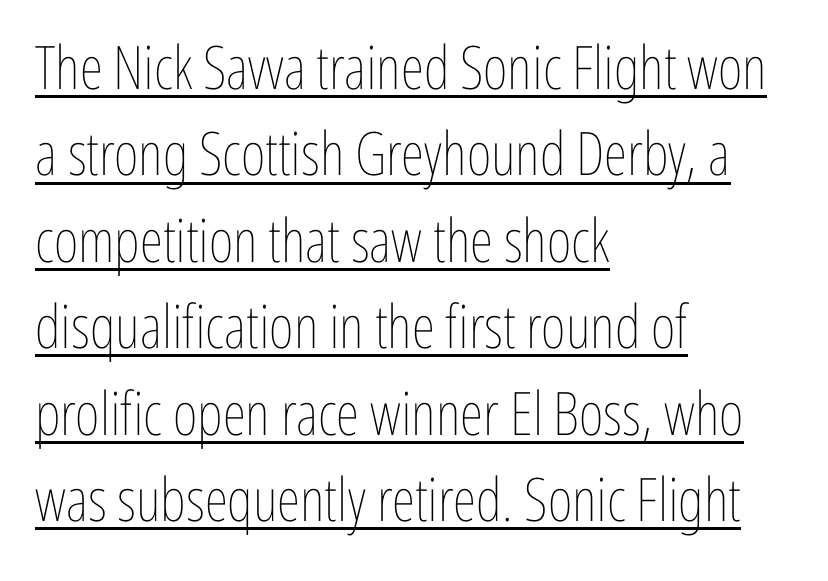
{"italic": "no", "bold": "no", "weight": "thin", "width": "condensed", "stroke_contrast": "low", "x_height": "medium", "monospaced": "no", "underline": "yes", "align": "left", "line_spacing": "normal", "line_spacing_ratio": 1.44, "letter_spacing": "normal", "letter_spacing_em": 0.0, "glyph_px": 60}
